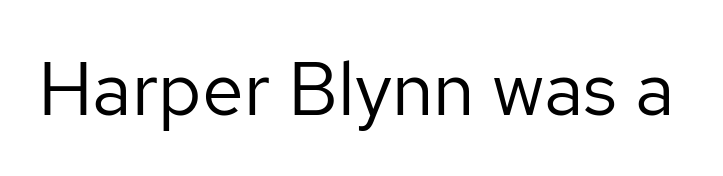
Q: Is the text bold? A: No.
Q: Is the text italic (slanted)? A: No, it is upright.
Q: Is the typeface a serif or a sans-serif typeface? A: Sans-serif.
Q: Is the text underlined? A: No.
Q: Is the spacing between letters normal or unusually wide? A: Normal.
Q: Width (condensed, normal, or wide)? A: Normal.
Q: Stroke contrast? A: Low.
Q: x-height? A: Medium.
Q: Monospaced? A: No.
